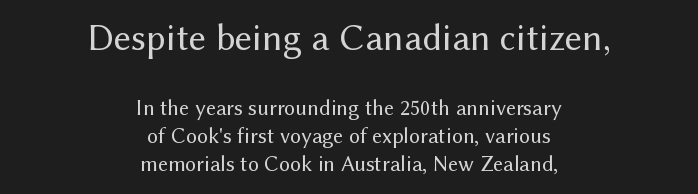
Q: Is the text bold? A: No.
Q: Is the text italic (slanted)? A: No, it is upright.
Q: Is the typeface a serif or a sans-serif typeface? A: Sans-serif.
Q: Is the text underlined? A: No.
Q: How is the paragraph aligned? A: Centered.
Q: Is the spacing between letters normal or unusually wide? A: Normal.
Q: Is the spacing between lines tight, normal or loose? A: Normal.
Q: Which block of text is set in a larger size, the first (top) or the second (bottom)? A: The first (top) one.
Q: Width (condensed, normal, or wide)? A: Normal.
Q: Stroke contrast? A: Medium.
Q: x-height? A: Medium.
Q: Monospaced? A: No.
